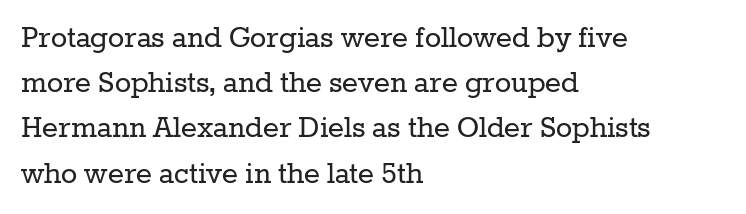
{"serif": "yes", "italic": "no", "bold": "no", "weight": "regular", "width": "normal", "stroke_contrast": "low", "x_height": "medium", "monospaced": "no", "underline": "no", "align": "left", "line_spacing": "normal", "line_spacing_ratio": 1.33, "letter_spacing": "normal", "letter_spacing_em": 0.0, "glyph_px": 34}
